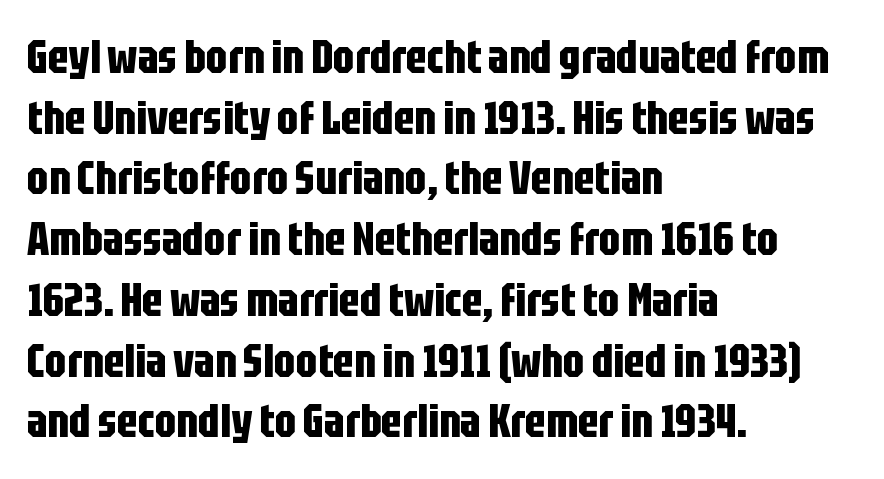
Nobody drew a line under any word here. The space between consecutive lines is moderate. Emphasis by weight is at full strength: bold. These lines are rendered in a variable-pitch font. You can tell it's not italic because the verticals are truly vertical. A classic flush-left, rag-right setting is used for this passage.
